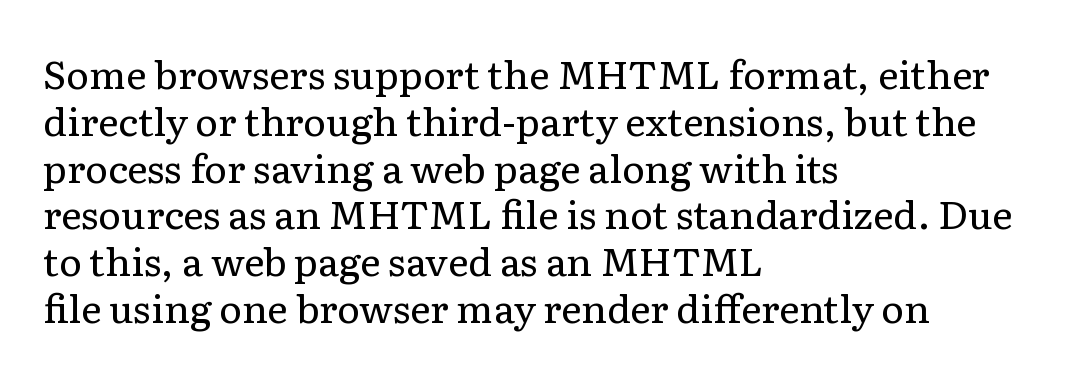
{"serif": "yes", "italic": "no", "bold": "no", "weight": "regular", "width": "normal", "stroke_contrast": "low", "x_height": "medium", "monospaced": "no", "underline": "no", "align": "left", "line_spacing_ratio": 1.2, "letter_spacing": "normal", "letter_spacing_em": 0.0, "glyph_px": 39}
